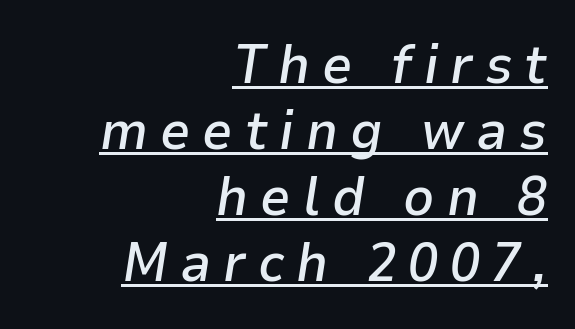
{"italic": "yes", "lean": "right", "slant_degrees": 9, "bold": "semi", "weight": "semibold", "width": "normal", "stroke_contrast": "low", "x_height": "medium", "monospaced": "no", "underline": "yes", "align": "right", "line_spacing_ratio": 1.22, "letter_spacing": "wide", "letter_spacing_em": 0.22, "glyph_px": 54}
